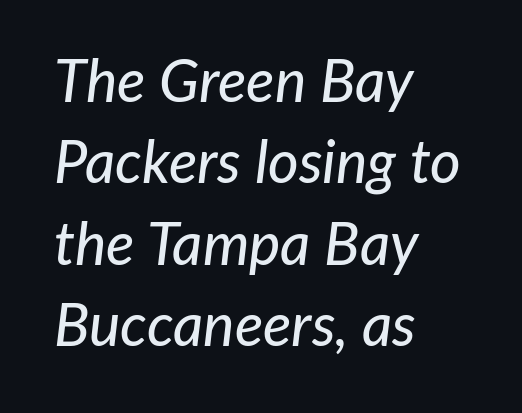
This rendering leaves character spacing at its baseline value. Posture: slanted. Normally led — the rows are evenly, conventionally spaced. Bare-footed words on every line.
